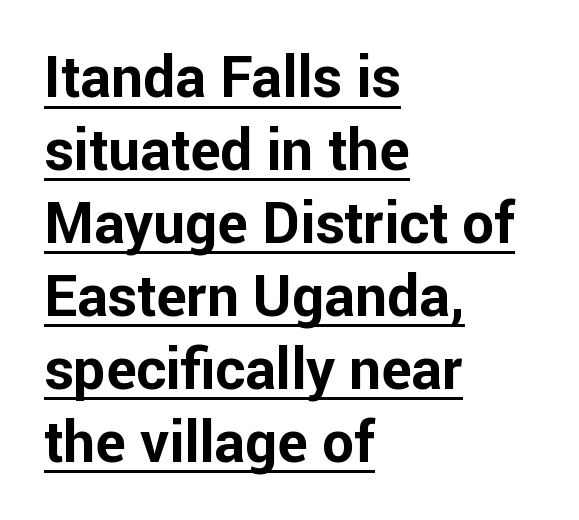
The image shows 57 px bold sans-serif type, upright; set left-aligned, normal line spacing (1.28x), normal letter spacing, underlined; low stroke contrast and a medium x-height.
